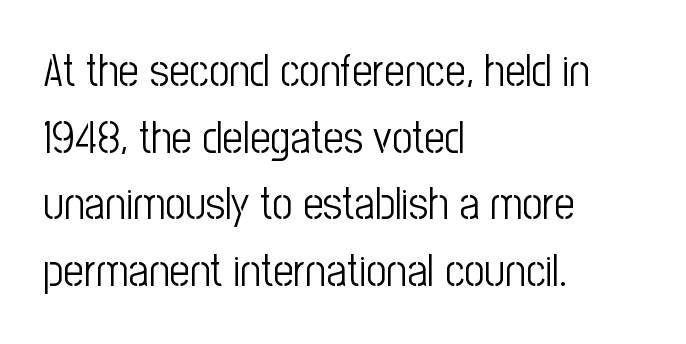
The type is set solid horizontally, with unmodified tracking. This sample uses an upright cut, with every glyph sitting square on the baseline. What kind of face is this? One without serifs — a sans. Think of a printed novel: that variable character pitch is what you see here. The font is comparable to plain body text, perhaps lighter.
